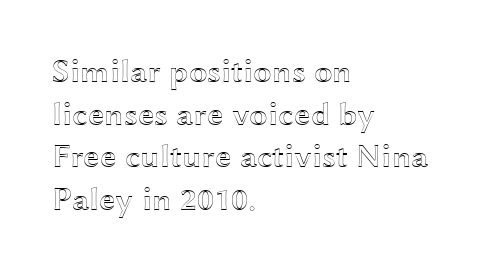
{"italic": "no", "width": "wide", "x_height": "medium", "monospaced": "no", "underline": "no", "align": "left", "line_spacing": "normal", "line_spacing_ratio": 1.29, "letter_spacing": "normal", "letter_spacing_em": 0.0, "glyph_px": 33}
